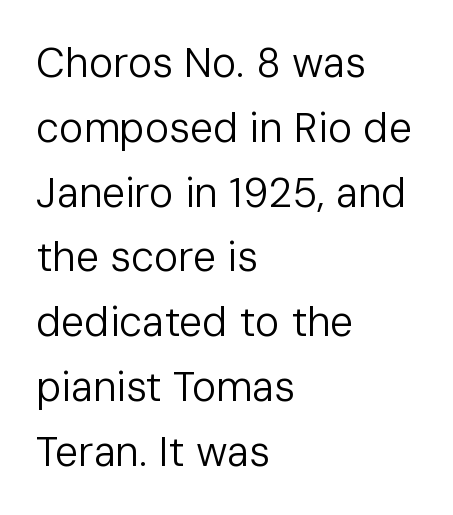
Q: Is the text bold? A: No.
Q: Is the text italic (slanted)? A: No, it is upright.
Q: Is the typeface a serif or a sans-serif typeface? A: Sans-serif.
Q: Is the text underlined? A: No.
Q: How is the paragraph aligned? A: Left-aligned.
Q: Is the spacing between letters normal or unusually wide? A: Normal.
Q: Is the spacing between lines tight, normal or loose? A: Normal.
Q: Width (condensed, normal, or wide)? A: Normal.
Q: Stroke contrast? A: Low.
Q: x-height? A: Medium.
Q: Monospaced? A: No.
